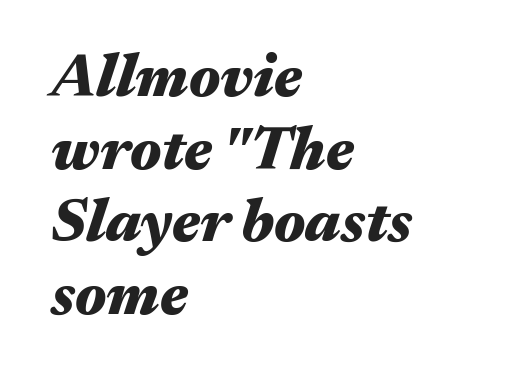
{"italic": "yes", "lean": "right", "slant_degrees": 17, "bold": "yes", "weight": "heavy", "width": "wide", "stroke_contrast": "medium", "x_height": "medium", "monospaced": "no", "underline": "no", "align": "left", "line_spacing_ratio": 1.21, "letter_spacing": "normal", "letter_spacing_em": 0.0, "glyph_px": 60}
